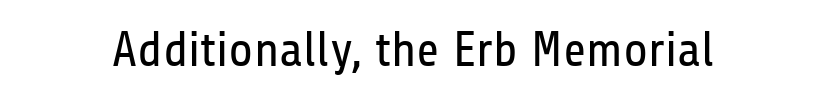
Tracking value appears to be zero — textbook default spacing. Typographically, this falls in the sans-serif category. The rendering uses natural spacing where letterforms have individual widths. The typography opts for an upright posture over an oblique one. The area under the type is left untouched. Each stroke keeps to a modest, everyday thickness or less.
